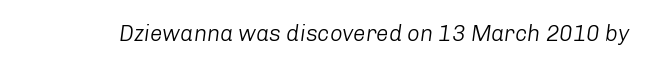
{"italic": "yes", "lean": "right", "slant_degrees": 8, "bold": "no", "underline": "no", "letter_spacing": "normal", "letter_spacing_em": 0.0, "glyph_px": 22}
